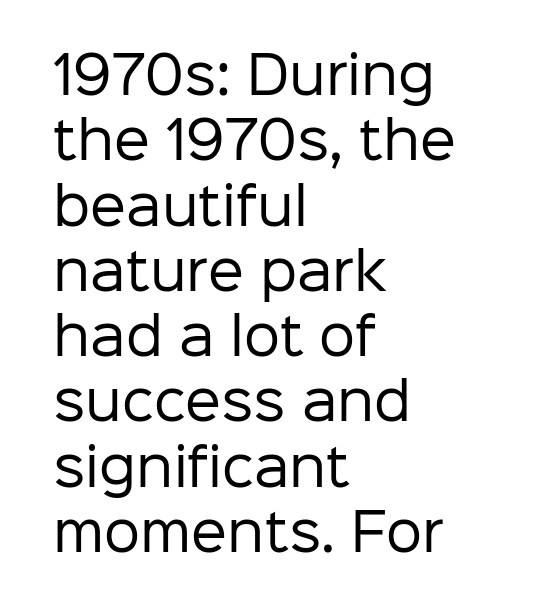
The image shows 51 px regular-weight sans-serif type, upright; set left-aligned, normal line spacing (1.28x), normal letter spacing, not underlined; low stroke contrast and a medium x-height.
